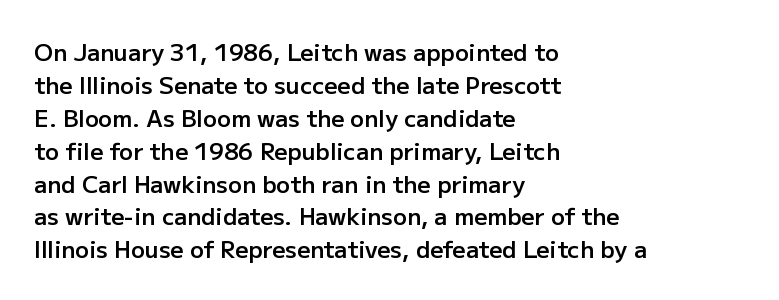
The image shows 23 px text type, upright; set left-aligned, normal line spacing (1.43x), normal letter spacing, not underlined.
